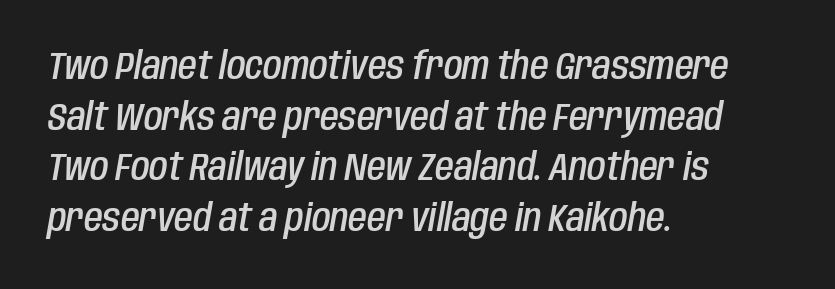
The image shows 38 px semibold, condensed type, italic (leaning right); set left-aligned, normal line spacing (1.33x), normal letter spacing, not underlined; low stroke contrast and a large x-height.
